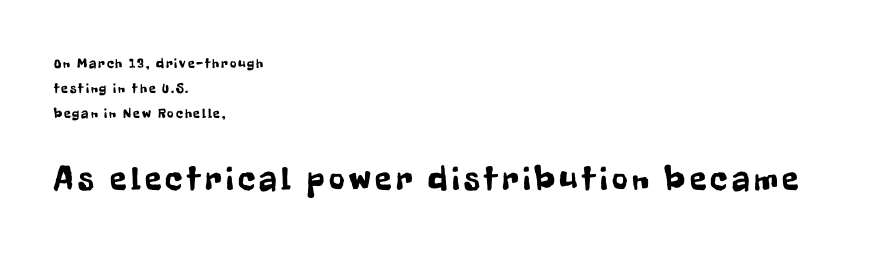
The image shows 34 px condensed sans-serif type, upright; set left-aligned, line spacing 1.8x, not underlined; the second (bottom) block is 2.43x larger; low stroke contrast and a medium x-height.
